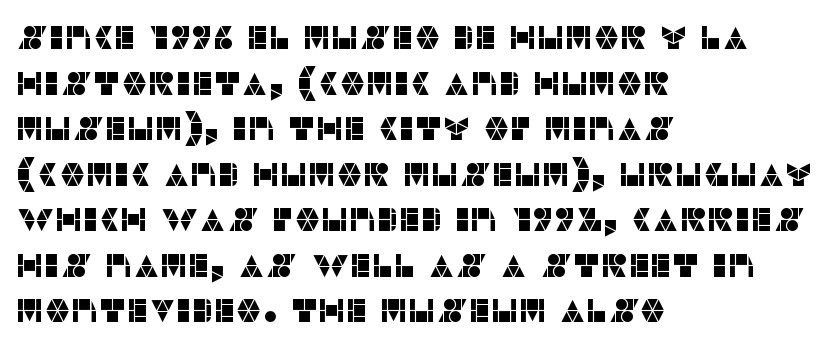
The image shows 33 px sans-serif type, upright; set left-aligned, normal line spacing (1.38x), normal letter spacing, not underlined; low stroke contrast and a large x-height.
